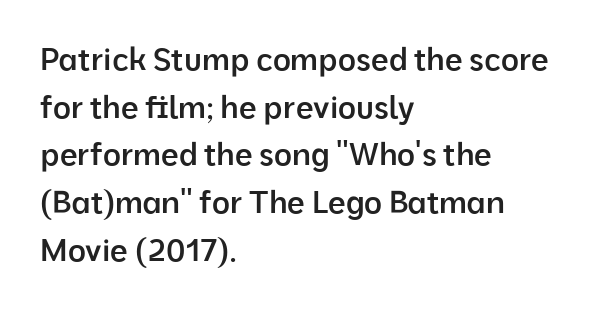
Q: Is the text bold? A: Semi-bold.
Q: Is the text italic (slanted)? A: No, it is upright.
Q: Is the typeface a serif or a sans-serif typeface? A: Sans-serif.
Q: Is the text underlined? A: No.
Q: How is the paragraph aligned? A: Left-aligned.
Q: Is the spacing between letters normal or unusually wide? A: Normal.
Q: Is the spacing between lines tight, normal or loose? A: Normal.
Q: Width (condensed, normal, or wide)? A: Normal.
Q: Stroke contrast? A: Low.
Q: x-height? A: Medium.
Q: Monospaced? A: No.
